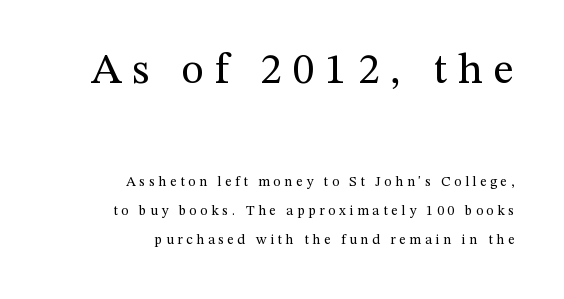
Q: Is the text bold? A: No.
Q: Is the text italic (slanted)? A: No, it is upright.
Q: Is the typeface a serif or a sans-serif typeface? A: Serif.
Q: Is the text underlined? A: No.
Q: How is the paragraph aligned? A: Right-aligned.
Q: Is the spacing between letters normal or unusually wide? A: Unusually wide.
Q: Is the spacing between lines tight, normal or loose? A: Loose.
Q: Which block of text is set in a larger size, the first (top) or the second (bottom)? A: The first (top) one.
Q: Width (condensed, normal, or wide)? A: Normal.
Q: Stroke contrast? A: Medium.
Q: x-height? A: Medium.
Q: Monospaced? A: No.
